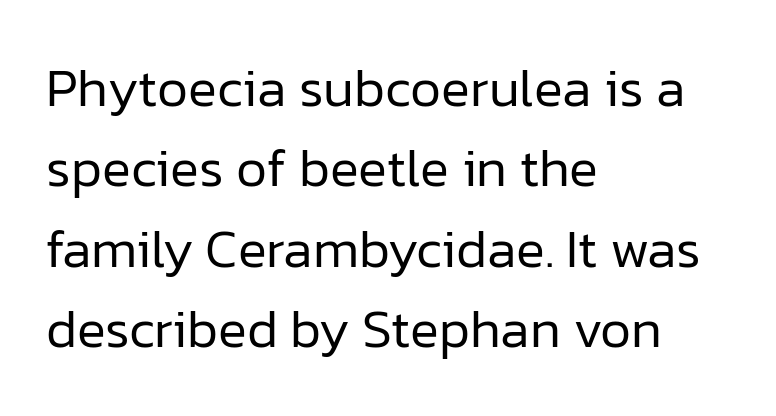
Q: Is the text bold? A: No.
Q: Is the text italic (slanted)? A: No, it is upright.
Q: Is the typeface a serif or a sans-serif typeface? A: Sans-serif.
Q: Is the text underlined? A: No.
Q: How is the paragraph aligned? A: Left-aligned.
Q: Is the spacing between letters normal or unusually wide? A: Normal.
Q: Is the spacing between lines tight, normal or loose? A: Normal.
Q: Width (condensed, normal, or wide)? A: Normal.
Q: Stroke contrast? A: Low.
Q: x-height? A: Medium.
Q: Monospaced? A: No.
